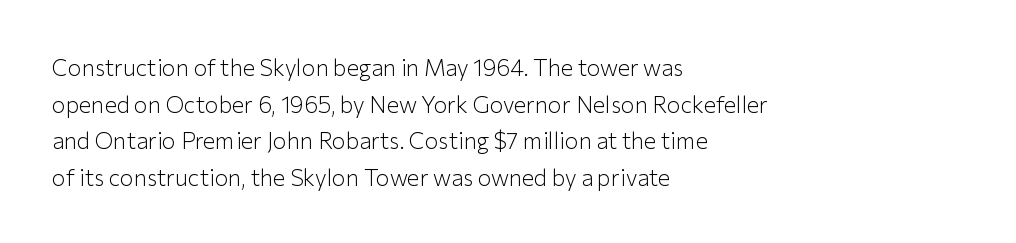
{"italic": "no", "bold": "no", "underline": "no", "align": "left", "line_spacing": "normal", "line_spacing_ratio": 1.59, "letter_spacing": "normal", "letter_spacing_em": 0.0, "glyph_px": 23}
